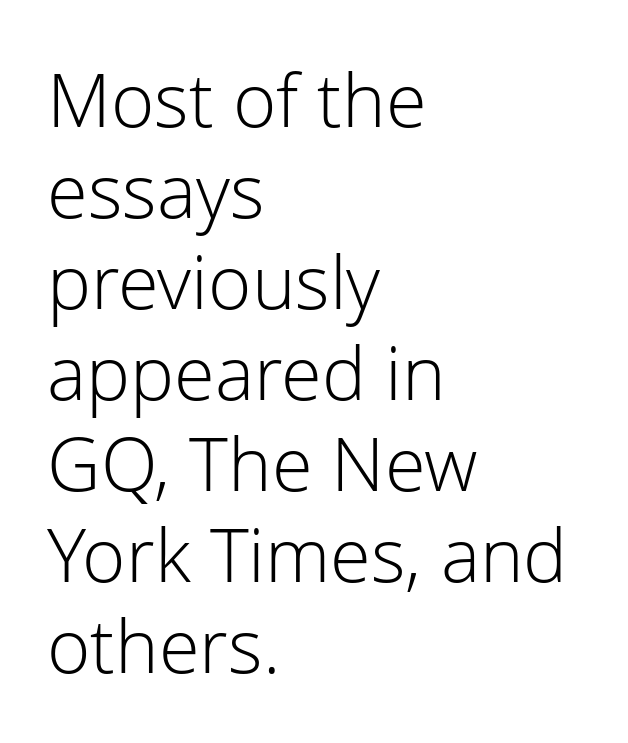
This sample is left-justified, so line endings fall wherever the words run out. This sample has the flowing, uneven cadence of proportional lettering. Letters have the restrained weight of plain body copy at most. Letters rest on an invisible, unmarked baseline. The horizontal fit of the characters is conventional and even.
